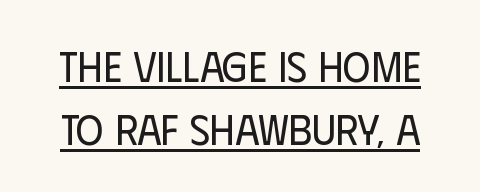
The image shows 42 px regular-weight, condensed sans-serif type, upright; set normal line spacing (1.5x), normal letter spacing, underlined; low stroke contrast and a large x-height.
